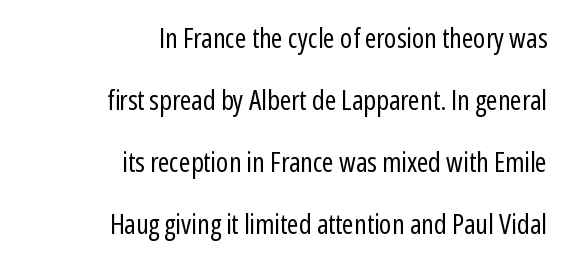
The image shows 28 px regular-weight, condensed sans-serif type, upright; set right-aligned, loose line spacing (2.21x), normal letter spacing, not underlined; low stroke contrast and a medium x-height.
